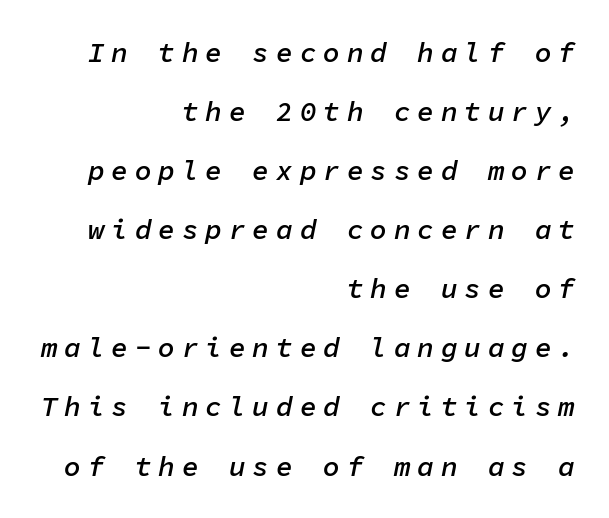
The image shows 28 px semibold type, italic (leaning right), monospaced; set right-aligned, loose line spacing (2.11x), unusually wide letter spacing (+0.24 em), not underlined; low stroke contrast and a medium x-height.
